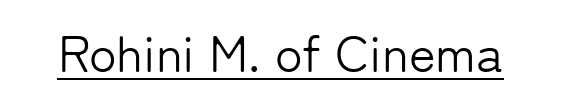
Does the lettering tilt? It doesn't — this is upright. Bold? No — there's no thickening of the strokes. Each letter keeps its own natural width here, so spacing adapts to shape. Look at the tracking — it's just the regular setting, nothing added.
